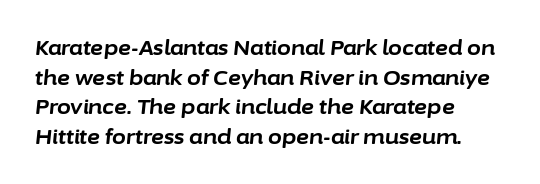
The image shows 20 px bold type, italic (leaning right); set left-aligned, normal line spacing (1.48x), normal letter spacing, not underlined.
